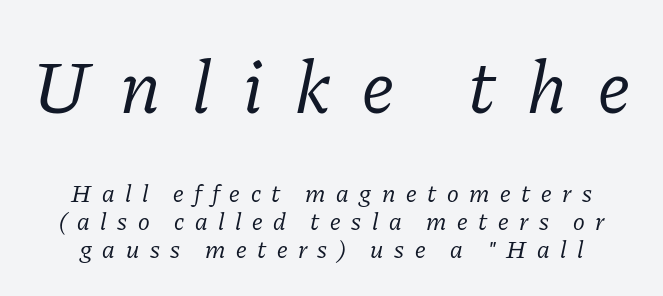
{"serif": "yes", "italic": "yes", "lean": "right", "slant_degrees": 11, "bold": "no", "weight": "regular", "width": "normal", "stroke_contrast": "low", "x_height": "medium", "monospaced": "no", "underline": "no", "line_spacing": "tight", "line_spacing_ratio": 1.13, "letter_spacing": "wide", "letter_spacing_em": 0.42, "larger_block": "first", "size_ratio": 3.0, "glyph_px": 75}
